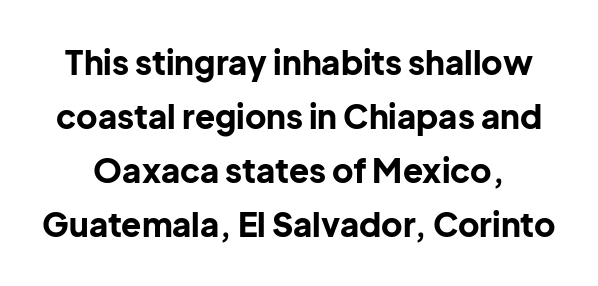
These lines sit exactly where default settings would place them. Summary of weight: heavy, a full bold. The font family rendered here belongs to the sans-serif group. Check the space under the baseline: it is left empty.
